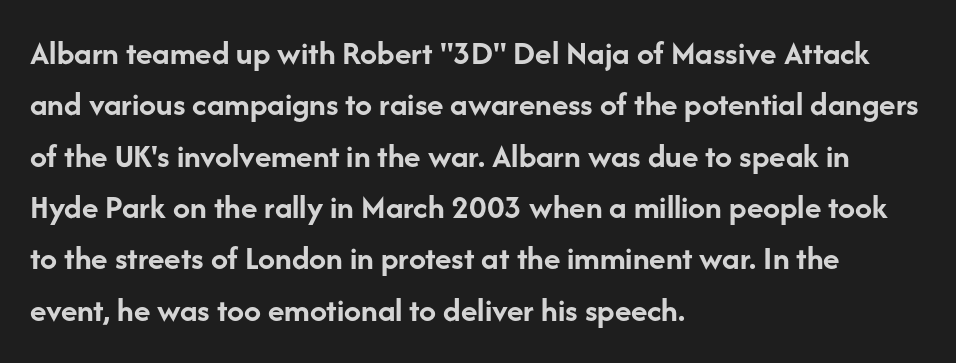
These lines are rendered in a variable-pitch font. This rendering uses left alignment, leaving the right contour irregular. When letters stand straight like this, we call the style roman or upright. Decoration check: the copy has no underline. Horizontal bands of white between lines are of average thickness. Weight: bold.
